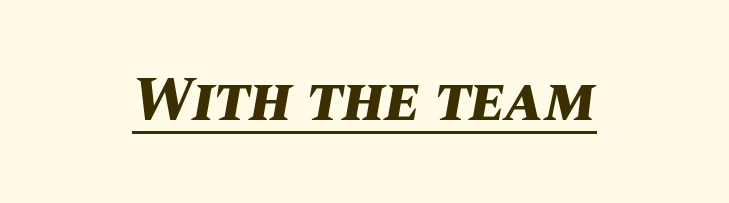
The image shows 63 px bold type, italic (leaning right); set centered, normal letter spacing, underlined; medium stroke contrast and a large x-height.
